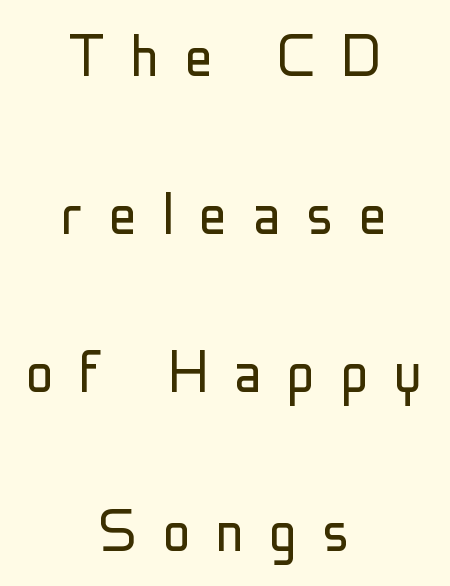
A roman cut, with each character standing at attention. The passage shown stacks its lines with a broad gap. Short and long lines alike share a common midpoint. Nothing heavy about these letters — not bold at all. Each word looks stretched out because of the extra space between its letters.
